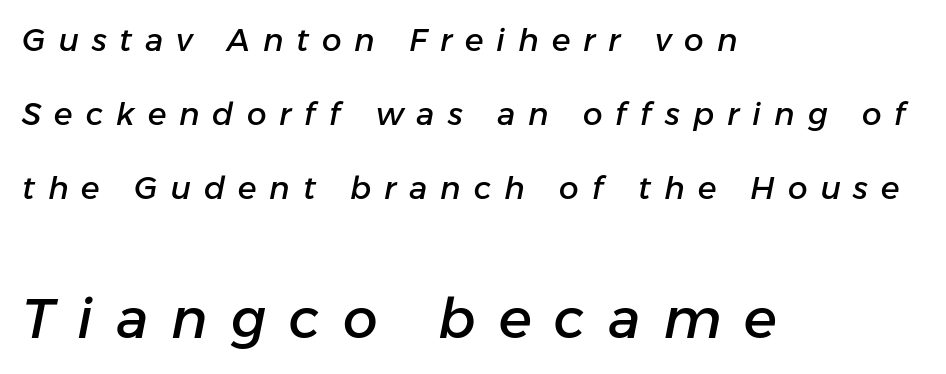
Slant detected: the letters are inclined. Beneath every word, the page is bare. Bigger letters appear in the bottom chunk; the top chunk is reduced. The setting favours the left margin, as ordinary paragraphs usually do. Quick note: interline space is abundant.
